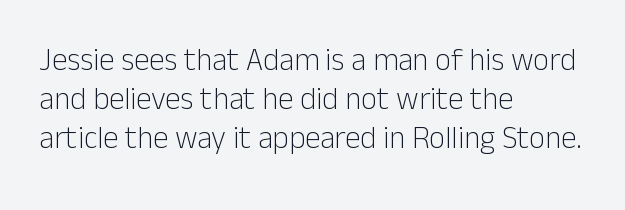
{"serif": "no", "italic": "no", "bold": "no", "weight": "light", "width": "normal", "stroke_contrast": "low", "x_height": "medium", "monospaced": "no", "underline": "no", "align": "left", "line_spacing": "normal", "line_spacing_ratio": 1.26, "letter_spacing": "normal", "letter_spacing_em": 0.0, "glyph_px": 31}
